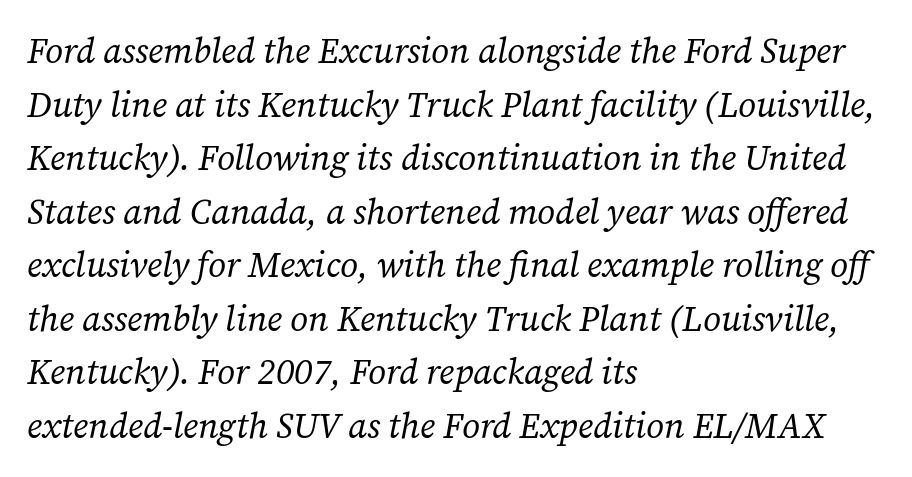
Heaviness? Minimal to ordinary, like unemphasized prose. A student would call this left alignment; a typographer would say flush left, rag right. Whoever set this chose a conventional vertical rhythm. The area under the type is left untouched. Yep, those are serifs on the letters.
